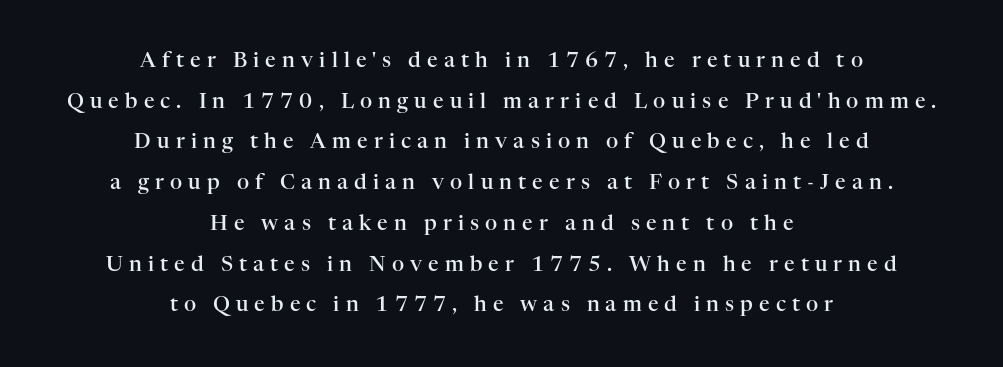
{"italic": "no", "bold": "semi", "underline": "no", "align": "center", "line_spacing": "loose", "line_spacing_ratio": 1.94, "letter_spacing": "wide", "letter_spacing_em": 0.29, "glyph_px": 21}
